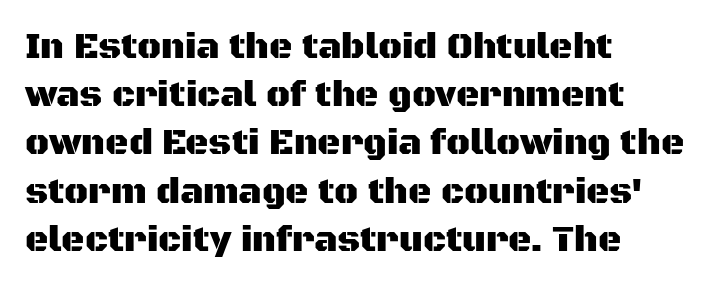
{"serif": "no", "italic": "no", "width": "normal", "stroke_contrast": "medium", "x_height": "large", "monospaced": "no", "underline": "no", "align": "left", "line_spacing": "normal", "line_spacing_ratio": 1.34, "letter_spacing": "normal", "letter_spacing_em": 0.0, "glyph_px": 36}
